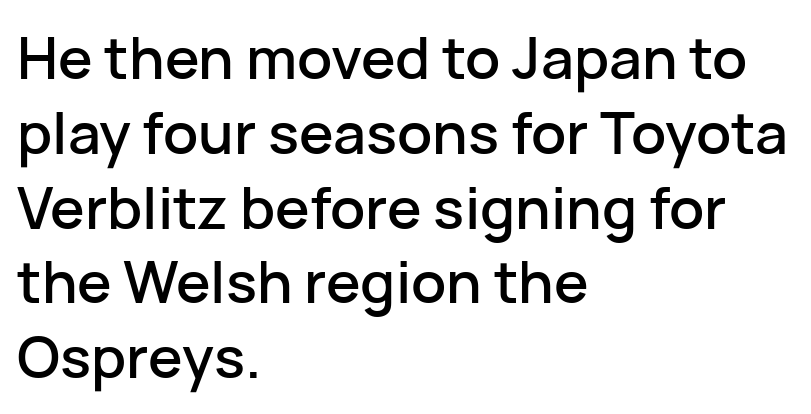
Serif or sans? Sans — the stroke terminals are bare. The font's upright variant was chosen for this text. A student would call this left alignment; a typographer would say flush left, rag right. The gap between lines stays unmarked. The letterforms sit shoulder to shoulder at normal distance.
